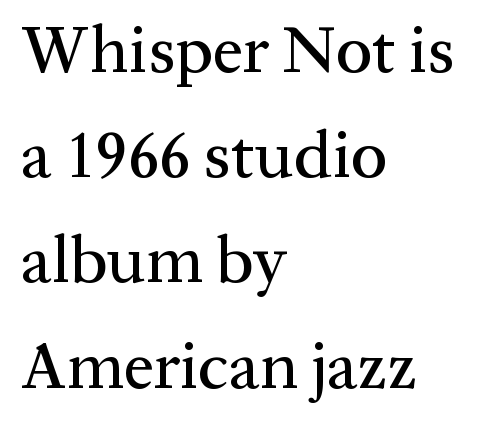
{"serif": "yes", "italic": "no", "width": "normal", "stroke_contrast": "medium", "x_height": "medium", "monospaced": "no", "underline": "no", "align": "left", "line_spacing": "normal", "line_spacing_ratio": 1.57, "letter_spacing": "normal", "letter_spacing_em": 0.0, "glyph_px": 67}
